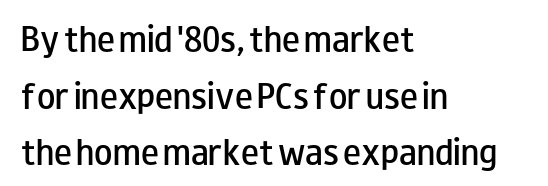
{"serif": "no", "italic": "no", "bold": "semi", "weight": "semibold", "width": "wide", "stroke_contrast": "low", "x_height": "small", "monospaced": "no", "underline": "no", "align": "left", "line_spacing_ratio": 1.89, "letter_spacing": "normal", "letter_spacing_em": 0.0, "glyph_px": 30}
